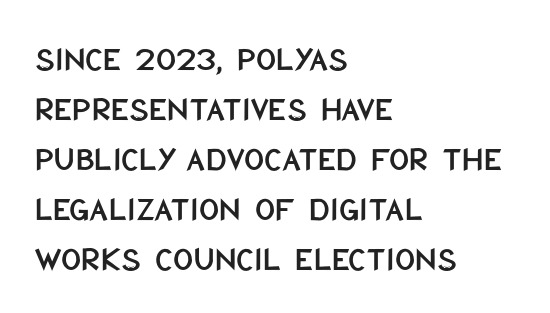
{"serif": "no", "italic": "no", "width": "condensed", "stroke_contrast": "low", "x_height": "large", "monospaced": "no", "underline": "no", "align": "left", "line_spacing": "normal", "line_spacing_ratio": 1.43, "letter_spacing": "normal", "letter_spacing_em": 0.0, "glyph_px": 35}
